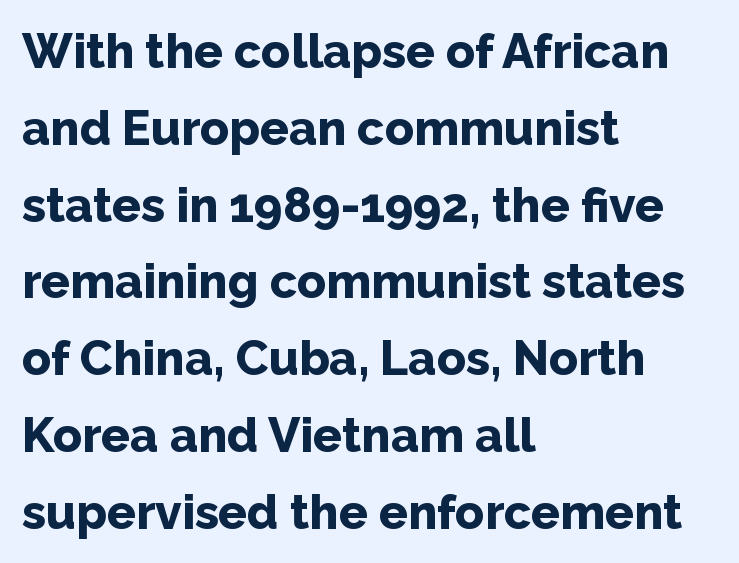
Students, this is bold: see how much ink each stroke carries. Line beginnings align vertically; line endings do not. This sample has the flowing, uneven cadence of proportional lettering. How are the letters spaced? Ordinarily, with no added tracking. Vertically, the passage feels balanced, rows spaced as you'd expect. The rendering shows plain stroke endings on the letterforms — a sans-serif design.
